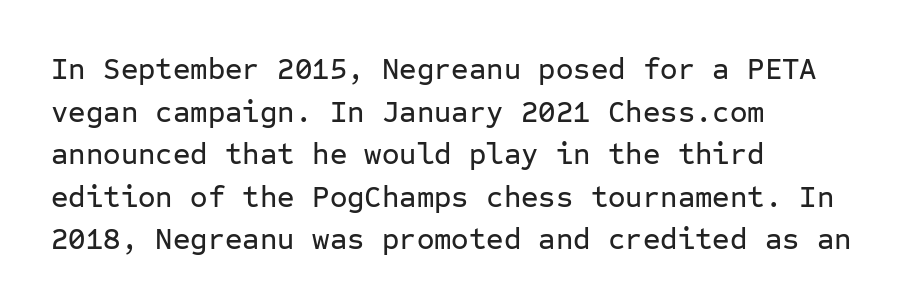
Q: Is the text italic (slanted)? A: No, it is upright.
Q: Is the typeface a serif or a sans-serif typeface? A: Sans-serif.
Q: Is the text underlined? A: No.
Q: How is the paragraph aligned? A: Left-aligned.
Q: Is the spacing between letters normal or unusually wide? A: Normal.
Q: Is the spacing between lines tight, normal or loose? A: Normal.
Q: Width (condensed, normal, or wide)? A: Normal.
Q: Stroke contrast? A: Low.
Q: x-height? A: Medium.
Q: Monospaced? A: Yes.
